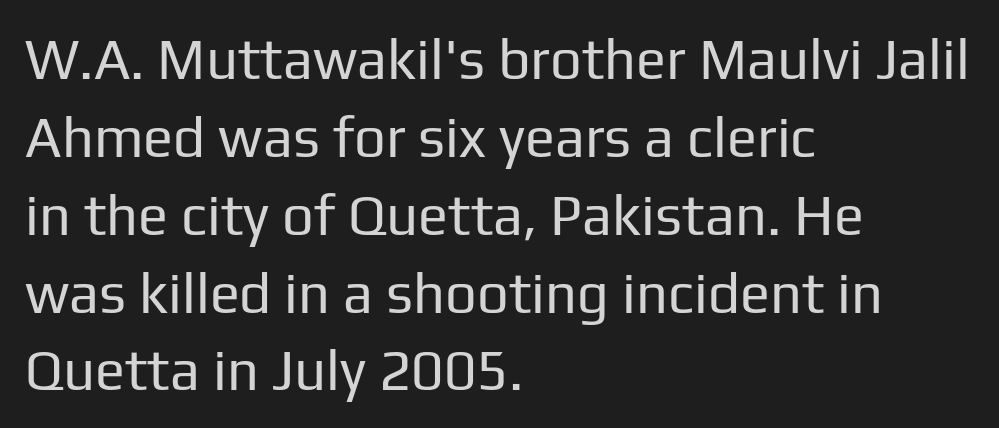
The image shows 56 px regular-weight sans-serif type, upright; set left-aligned, normal line spacing (1.39x), normal letter spacing, not underlined; low stroke contrast and a medium x-height.
